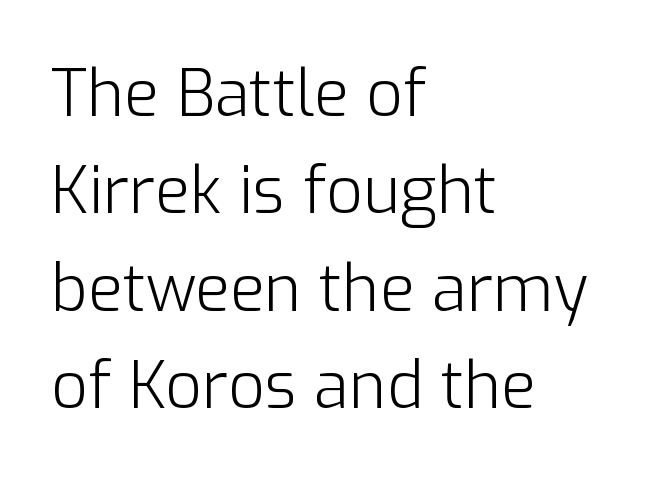
Q: Is the text bold? A: No.
Q: Is the text italic (slanted)? A: No, it is upright.
Q: Is the typeface a serif or a sans-serif typeface? A: Sans-serif.
Q: Is the text underlined? A: No.
Q: How is the paragraph aligned? A: Left-aligned.
Q: Is the spacing between letters normal or unusually wide? A: Normal.
Q: Is the spacing between lines tight, normal or loose? A: Normal.
Q: Width (condensed, normal, or wide)? A: Normal.
Q: Stroke contrast? A: Low.
Q: x-height? A: Medium.
Q: Monospaced? A: No.
